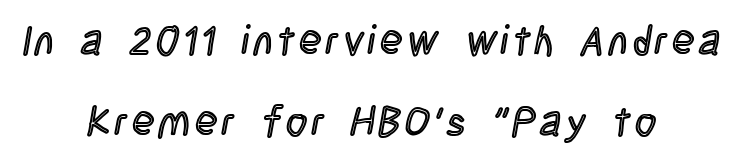
The letters advance in unequal steps, a hallmark of proportional type. Neither beginnings nor endings align; midpoints do. The designer dialed line spacing up above the default. The space beneath each line is pristine and unruled.
